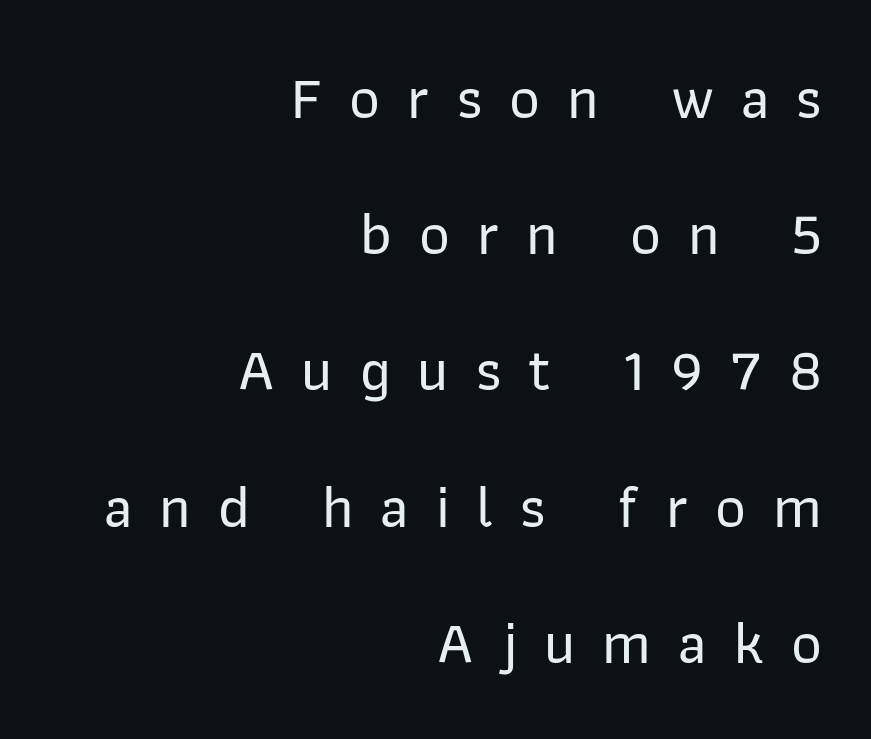
No feet cap the strokes, marking this as sans-serif type. The compositor pushed each line to the right boundary. Do the letters lean? They stand straight. Quick note: interline space is abundant.
